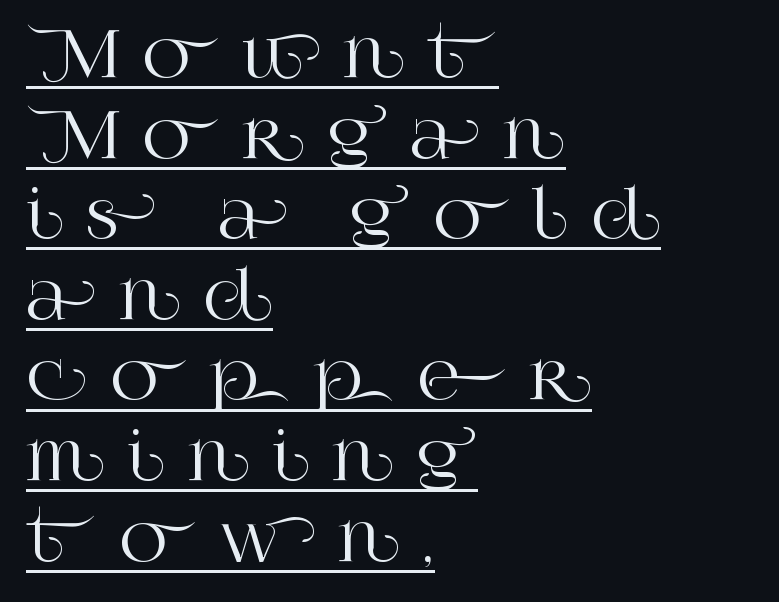
Q: Is the text italic (slanted)? A: No, it is upright.
Q: Is the typeface a serif or a sans-serif typeface? A: Serif.
Q: Is the text underlined? A: Yes.
Q: How is the paragraph aligned? A: Left-aligned.
Q: Is the spacing between letters normal or unusually wide? A: Unusually wide.
Q: Width (condensed, normal, or wide)? A: Normal.
Q: Stroke contrast? A: High.
Q: x-height? A: Large.
Q: Monospaced? A: No.
